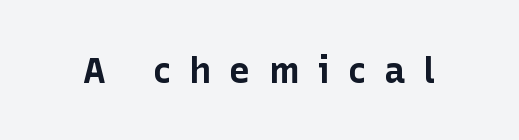
Q: Is the text bold? A: Yes.
Q: Is the text italic (slanted)? A: No, it is upright.
Q: Is the typeface a serif or a sans-serif typeface? A: Sans-serif.
Q: Is the text underlined? A: No.
Q: Is the spacing between letters normal or unusually wide? A: Unusually wide.
Q: Width (condensed, normal, or wide)? A: Normal.
Q: Stroke contrast? A: Low.
Q: x-height? A: Medium.
Q: Monospaced? A: No.
